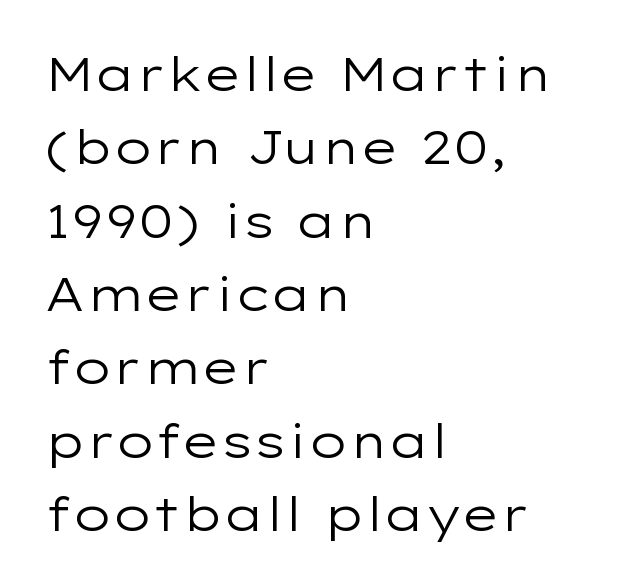
{"serif": "no", "italic": "no", "bold": "no", "weight": "regular", "width": "wide", "stroke_contrast": "low", "x_height": "medium", "monospaced": "no", "underline": "no", "align": "left", "line_spacing": "normal", "line_spacing_ratio": 1.56, "letter_spacing": "normal", "letter_spacing_em": 0.0, "glyph_px": 47}
